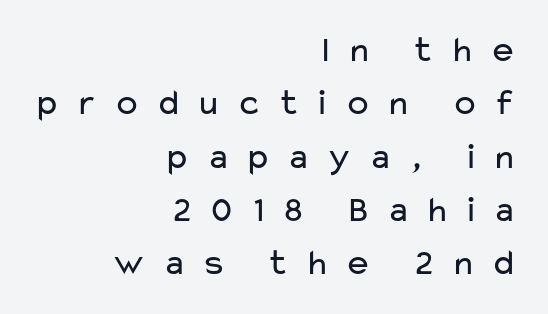
Counters stay open thanks to moderate or lighter strokes. Horizontal alignment here is rightward, an uncommon choice for prose. A roman cut, with each character standing at attention. Look at the tracking — it's clearly loosened, letters drifting apart. Nope, no serifs anywhere on these letters.
